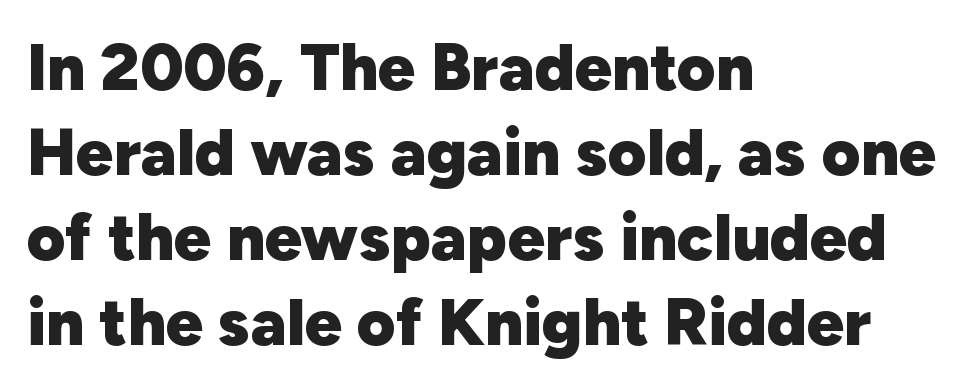
{"serif": "no", "italic": "no", "bold": "yes", "weight": "heavy", "width": "normal", "stroke_contrast": "low", "x_height": "medium", "monospaced": "no", "underline": "no", "align": "left", "line_spacing": "normal", "line_spacing_ratio": 1.29, "letter_spacing": "normal", "letter_spacing_em": 0.0, "glyph_px": 66}
